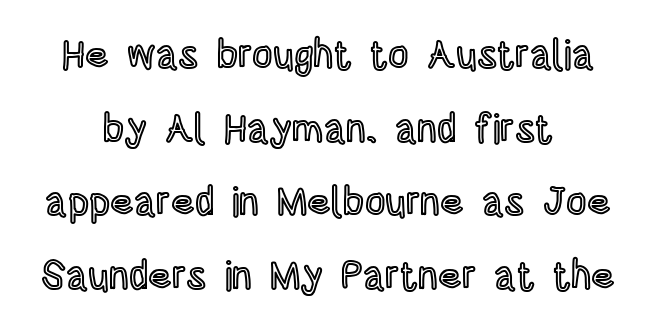
The image shows 40 px condensed type, upright; set centered, line spacing 1.84x, normal letter spacing, not underlined; a large x-height.
